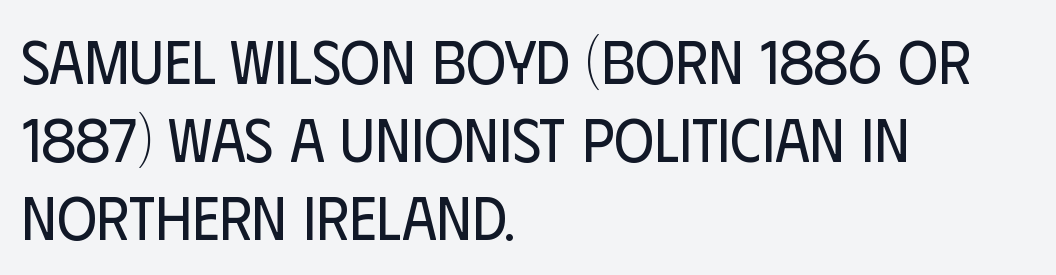
{"serif": "no", "italic": "no", "bold": "no", "weight": "regular", "width": "condensed", "stroke_contrast": "low", "x_height": "large", "monospaced": "no", "underline": "no", "align": "left", "line_spacing": "normal", "line_spacing_ratio": 1.28, "letter_spacing": "normal", "letter_spacing_em": 0.0, "glyph_px": 61}
